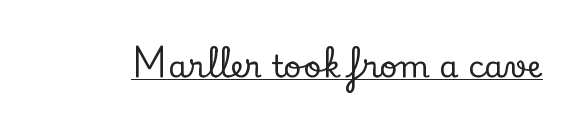
The image shows 31 px text type, upright; set normal letter spacing, underlined; low stroke contrast and a small x-height.
